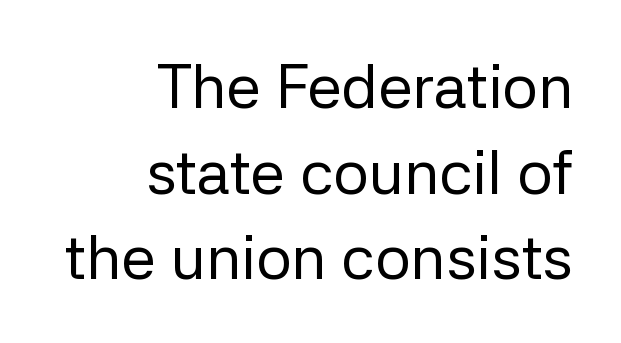
Inter-character spacing is left at the font's built-in metrics. Has an underline been added? It has not. The typesetting does not lean heavy: it is not bold. The setting favours the right margin, as signatures and pull-quotes sometimes do. Do the characters align in a grid? No, the font is proportional.
